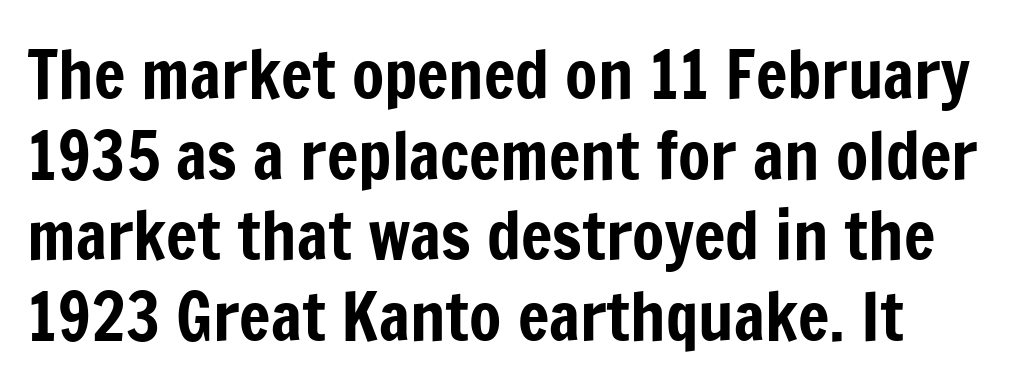
Q: Is the text italic (slanted)? A: No, it is upright.
Q: Is the typeface a serif or a sans-serif typeface? A: Sans-serif.
Q: Is the text underlined? A: No.
Q: Is the spacing between letters normal or unusually wide? A: Normal.
Q: Width (condensed, normal, or wide)? A: Condensed.
Q: Stroke contrast? A: Low.
Q: x-height? A: Medium.
Q: Monospaced? A: No.
